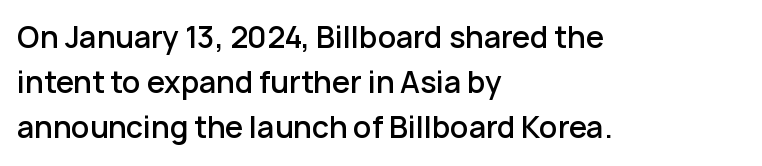
{"serif": "no", "italic": "no", "bold": "semi", "weight": "semibold", "width": "normal", "stroke_contrast": "low", "x_height": "medium", "monospaced": "no", "underline": "no", "align": "left", "line_spacing": "normal", "line_spacing_ratio": 1.56, "letter_spacing": "normal", "letter_spacing_em": 0.0, "glyph_px": 29}
